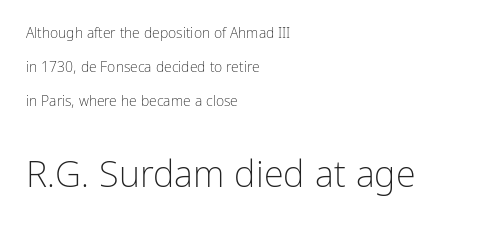
Q: Is the text bold? A: No.
Q: Is the text italic (slanted)? A: No, it is upright.
Q: Is the typeface a serif or a sans-serif typeface? A: Sans-serif.
Q: Is the text underlined? A: No.
Q: How is the paragraph aligned? A: Left-aligned.
Q: Is the spacing between letters normal or unusually wide? A: Normal.
Q: Is the spacing between lines tight, normal or loose? A: Loose.
Q: Which block of text is set in a larger size, the first (top) or the second (bottom)? A: The second (bottom) one.
Q: Width (condensed, normal, or wide)? A: Normal.
Q: Stroke contrast? A: Low.
Q: x-height? A: Medium.
Q: Monospaced? A: No.
